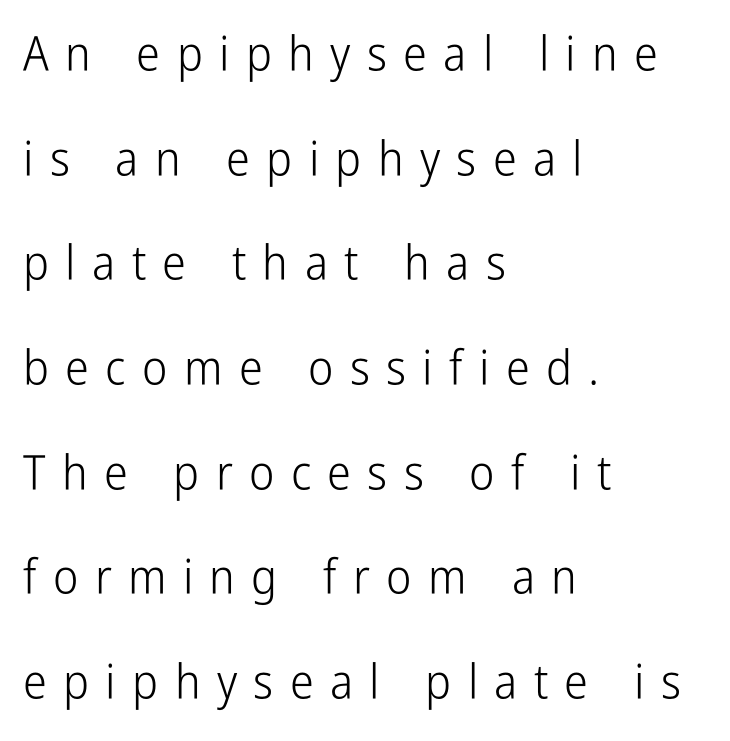
A roman cut, with each character standing at attention. There is plenty of visible air inserted between adjacent glyphs. Serifs: no, the terminals of the letterforms are clean. The rendering uses natural spacing where letterforms have individual widths. The strip under each line holds only bare page. Nothing heavy about these letters — not bold at all.
